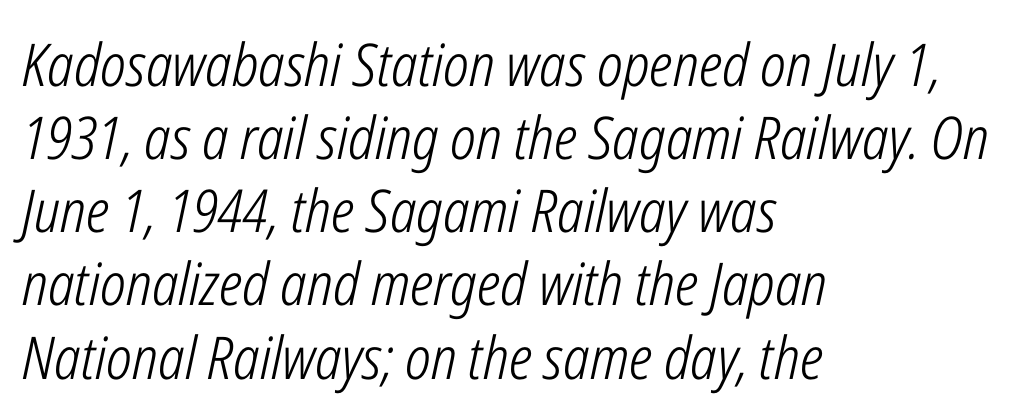
Q: Is the text bold? A: No.
Q: Is the text italic (slanted)? A: Yes, it leans right by about 12 degrees.
Q: Is the text underlined? A: No.
Q: How is the paragraph aligned? A: Left-aligned.
Q: Is the spacing between letters normal or unusually wide? A: Normal.
Q: Width (condensed, normal, or wide)? A: Condensed.
Q: Stroke contrast? A: Low.
Q: x-height? A: Medium.
Q: Monospaced? A: No.
